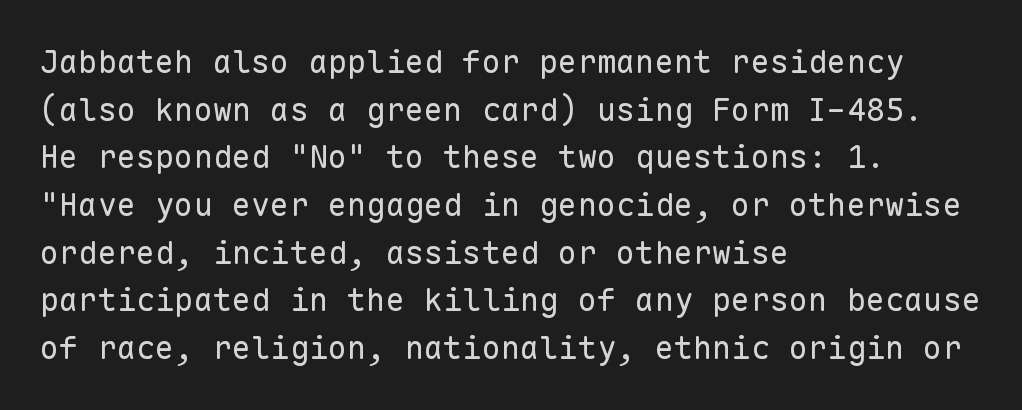
Counters stay open thanks to moderate or lighter strokes. It's the straight-up-and-down kind of type. These lines stack with their left ends in a neat column. Nothing sits at the stroke ends, so this counts as sans-serif. The designer left line spacing at the default. Rule under the text: the space is simply empty.
